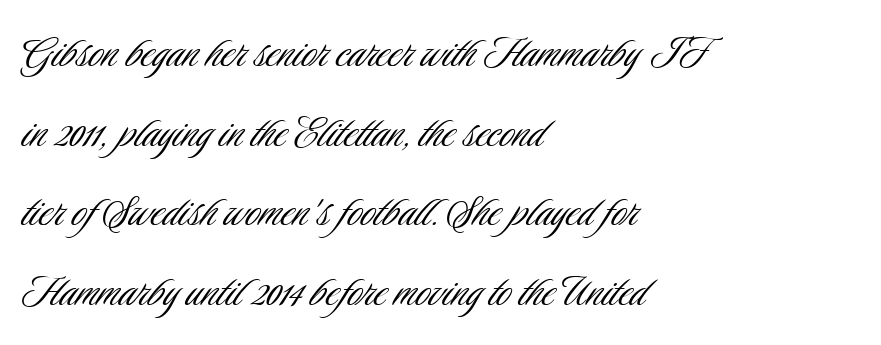
The image shows 51 px light, condensed sans-serif type; set left-aligned, normal line spacing (1.56x), normal letter spacing, not underlined; low stroke contrast and a small x-height.
